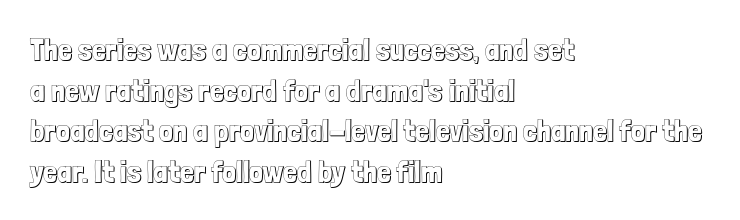
Q: Is the text italic (slanted)? A: No, it is upright.
Q: Is the text underlined? A: No.
Q: How is the paragraph aligned? A: Left-aligned.
Q: Is the spacing between letters normal or unusually wide? A: Normal.
Q: Is the spacing between lines tight, normal or loose? A: Normal.
Q: Width (condensed, normal, or wide)? A: Condensed.
Q: x-height? A: Medium.
Q: Monospaced? A: No.
